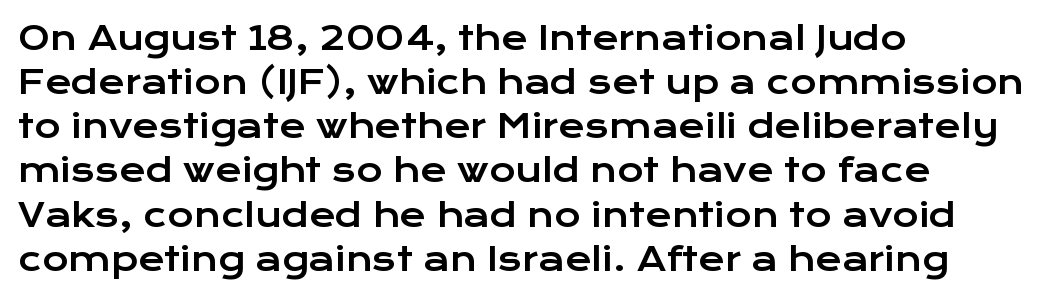
The image shows 32 px wide sans-serif type, upright; set left-aligned, normal line spacing (1.38x), normal letter spacing, not underlined; low stroke contrast and a medium x-height.
